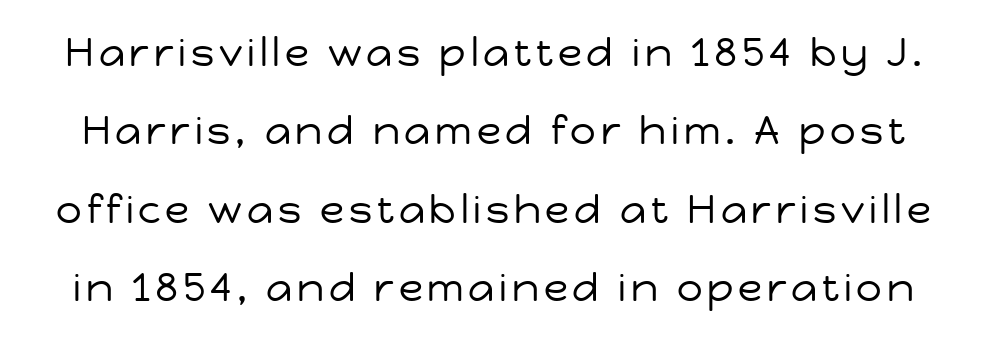
A typesetter would call this proportional, since set widths differ per character. Tall strokes in this sample are plumb rather than angled. Quick note: underline off. No chunkiness to these letters — they're not bold.
